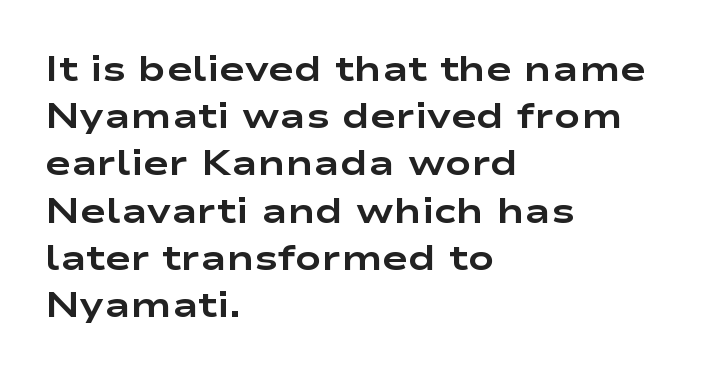
Q: Is the text bold? A: Yes.
Q: Is the text italic (slanted)? A: No, it is upright.
Q: Is the typeface a serif or a sans-serif typeface? A: Sans-serif.
Q: Is the text underlined? A: No.
Q: How is the paragraph aligned? A: Left-aligned.
Q: Is the spacing between letters normal or unusually wide? A: Normal.
Q: Is the spacing between lines tight, normal or loose? A: Normal.
Q: Width (condensed, normal, or wide)? A: Wide.
Q: Stroke contrast? A: Low.
Q: x-height? A: Medium.
Q: Monospaced? A: No.
